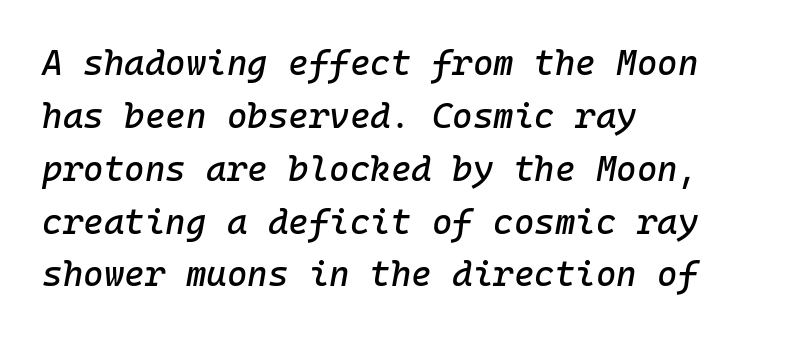
Spacing verdict: monospaced, one width for all characters. The gaps between neighbouring characters are ordinary and unremarkable. The string is rendered with underlining switched off. The lettering tilts uniformly, giving the passage an italic look. Evenly set lines give the paragraph a standard silhouette.
